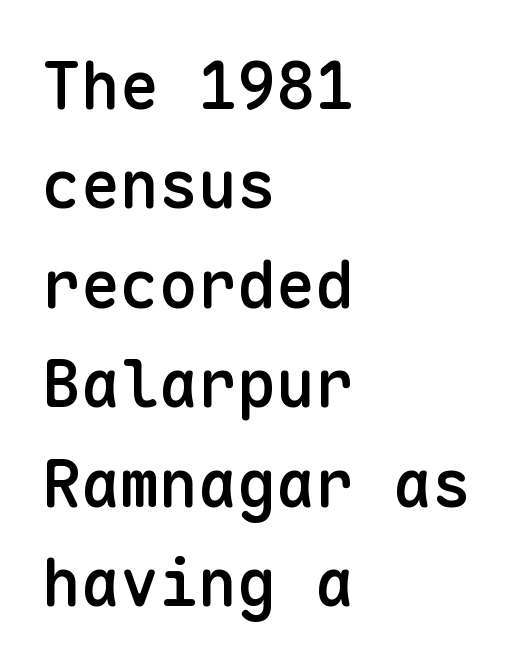
Caption: semibold face, moderately heavy strokes. Tracking value appears to be zero — textbook default spacing. The letters march in equal steps, a hallmark of fixed-pitch type. The axis of the letterforms is exactly vertical. Font category for this specimen: sans-serif. The typesetter chose a ragged-right arrangement here.
